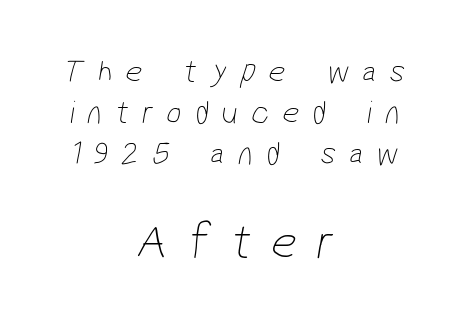
The image shows 50 px thin, condensed sans-serif type; set centered, line spacing 1.24x, unusually wide letter spacing (+0.4 em), not underlined; the second (bottom) block is 1.52x larger; low stroke contrast and a medium x-height.
